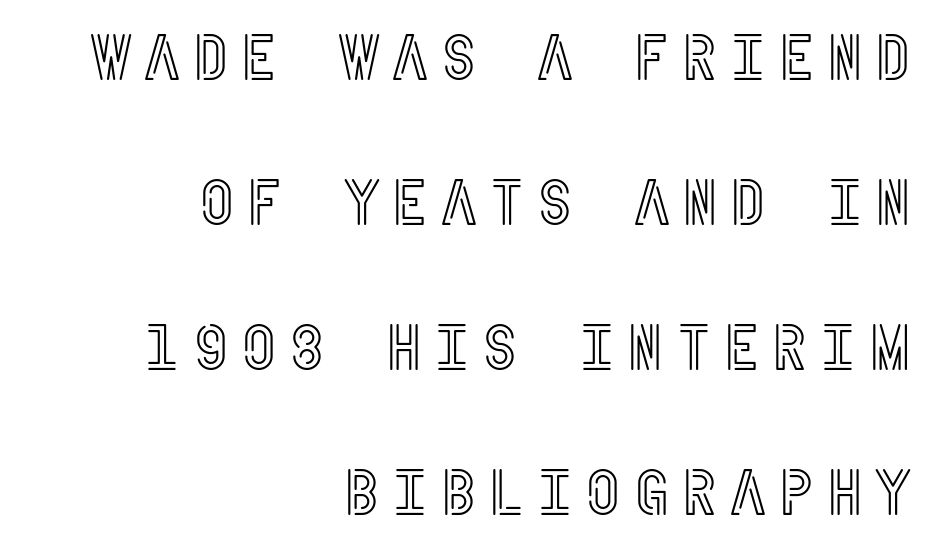
Q: Is the text italic (slanted)? A: No, it is upright.
Q: Is the text underlined? A: No.
Q: How is the paragraph aligned? A: Right-aligned.
Q: Is the spacing between lines tight, normal or loose? A: Loose.
Q: Width (condensed, normal, or wide)? A: Condensed.
Q: x-height? A: Large.
